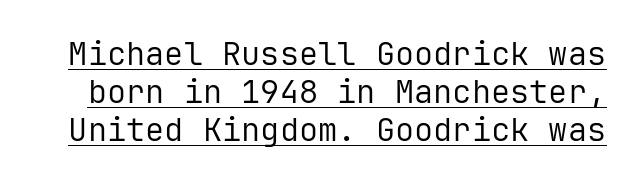
Q: Is the text bold? A: No.
Q: Is the text italic (slanted)? A: No, it is upright.
Q: Is the typeface a serif or a sans-serif typeface? A: Sans-serif.
Q: Is the text underlined? A: Yes.
Q: Is the spacing between letters normal or unusually wide? A: Normal.
Q: Width (condensed, normal, or wide)? A: Normal.
Q: Stroke contrast? A: Low.
Q: x-height? A: Medium.
Q: Monospaced? A: Yes.
